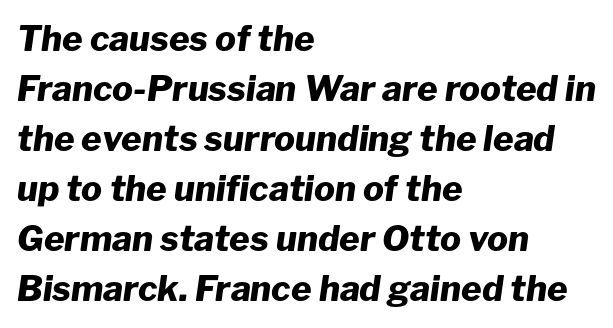
{"italic": "yes", "lean": "right", "slant_degrees": 8, "bold": "yes", "weight": "heavy", "width": "normal", "stroke_contrast": "low", "x_height": "medium", "monospaced": "no", "underline": "no", "align": "left", "line_spacing": "normal", "line_spacing_ratio": 1.43, "letter_spacing": "normal", "letter_spacing_em": 0.0, "glyph_px": 35}
